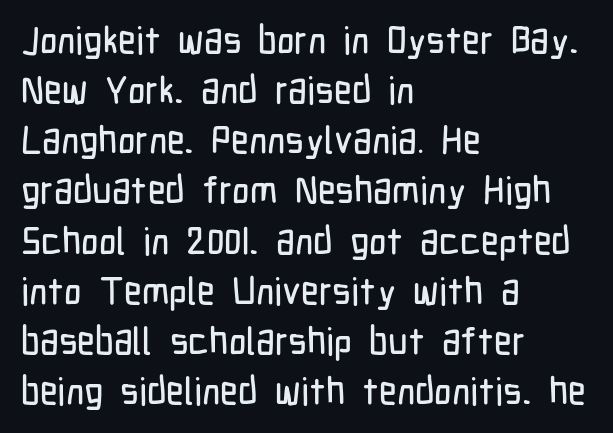
The space between consecutive lines is moderate. When letters stand straight like this, we call the style roman or upright. This rendering features lettering with no underline. The typesetter chose a ragged-right arrangement here.
